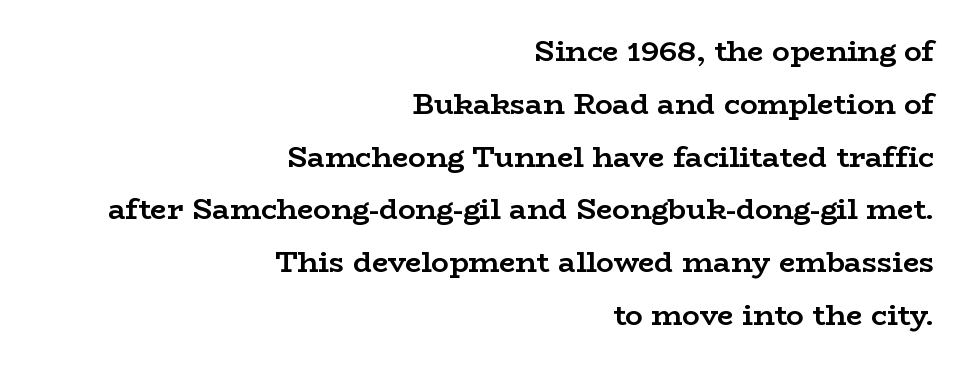
The image shows 29 px semibold, wide serif type, upright; set right-aligned, line spacing 1.82x, normal letter spacing, not underlined; low stroke contrast and a medium x-height.
